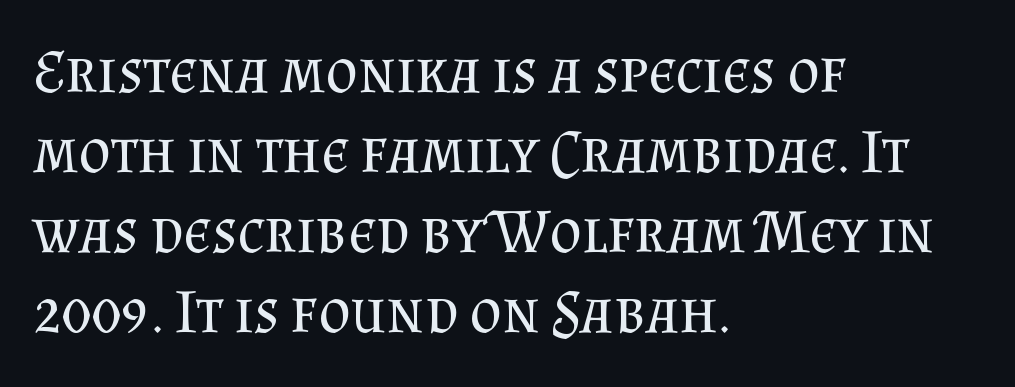
{"serif": "yes", "italic": "no", "bold": "no", "weight": "regular", "width": "normal", "stroke_contrast": "medium", "x_height": "small", "monospaced": "no", "underline": "no", "align": "left", "line_spacing": "normal", "line_spacing_ratio": 1.29, "letter_spacing": "normal", "letter_spacing_em": 0.0, "glyph_px": 62}
